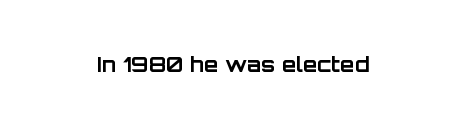
The image shows 21 px bold type, upright; set centered, normal letter spacing, not underlined.
